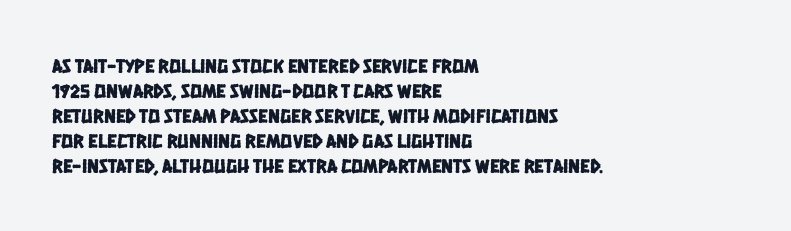
{"underline": "no", "align": "left", "line_spacing": "normal", "line_spacing_ratio": 1.25, "letter_spacing": "normal", "letter_spacing_em": 0.0, "glyph_px": 20}
